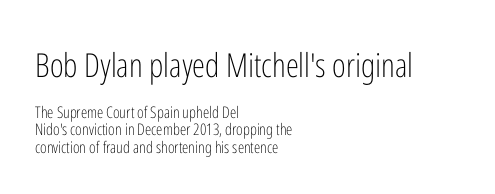
Q: Is the text bold? A: No.
Q: Is the text italic (slanted)? A: No, it is upright.
Q: Is the typeface a serif or a sans-serif typeface? A: Sans-serif.
Q: Is the text underlined? A: No.
Q: How is the paragraph aligned? A: Left-aligned.
Q: Is the spacing between letters normal or unusually wide? A: Normal.
Q: Is the spacing between lines tight, normal or loose? A: Tight.
Q: Which block of text is set in a larger size, the first (top) or the second (bottom)? A: The first (top) one.
Q: Width (condensed, normal, or wide)? A: Condensed.
Q: Stroke contrast? A: Low.
Q: x-height? A: Medium.
Q: Monospaced? A: No.
